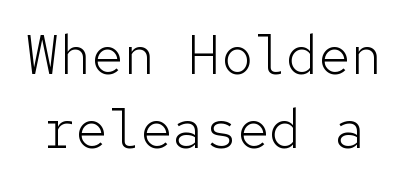
Q: Is the text bold? A: No.
Q: Is the text italic (slanted)? A: No, it is upright.
Q: Is the typeface a serif or a sans-serif typeface? A: Sans-serif.
Q: Is the text underlined? A: No.
Q: Is the spacing between letters normal or unusually wide? A: Normal.
Q: Is the spacing between lines tight, normal or loose? A: Normal.
Q: Width (condensed, normal, or wide)? A: Normal.
Q: Stroke contrast? A: Low.
Q: x-height? A: Medium.
Q: Monospaced? A: Yes.
